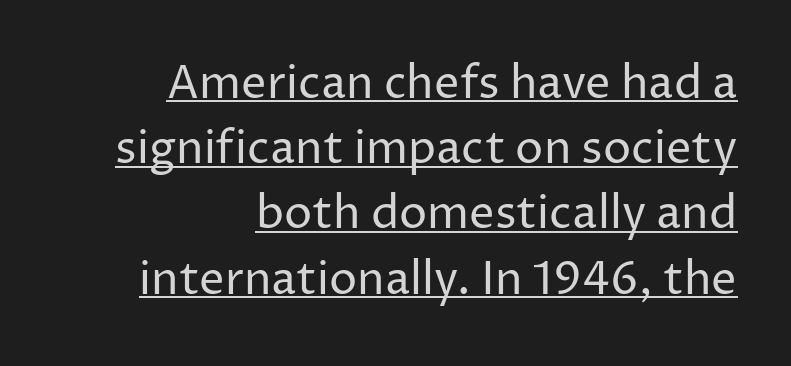
The image shows 45 px regular-weight sans-serif type, upright; set right-aligned, normal line spacing (1.45x), normal letter spacing, underlined; low stroke contrast and a medium x-height.
